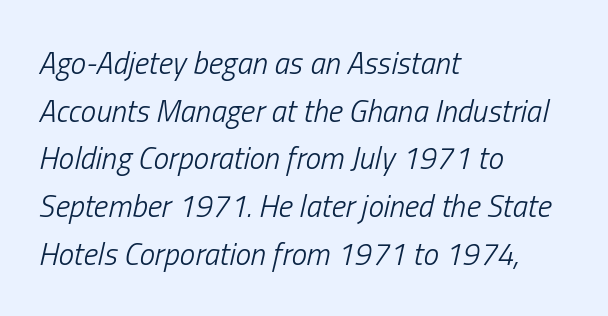
Q: Is the text bold? A: No.
Q: Is the text italic (slanted)? A: Yes, it leans right by about 13 degrees.
Q: Is the text underlined? A: No.
Q: How is the paragraph aligned? A: Left-aligned.
Q: Is the spacing between letters normal or unusually wide? A: Normal.
Q: Is the spacing between lines tight, normal or loose? A: Normal.
Q: Width (condensed, normal, or wide)? A: Condensed.
Q: Stroke contrast? A: Low.
Q: x-height? A: Medium.
Q: Monospaced? A: No.
